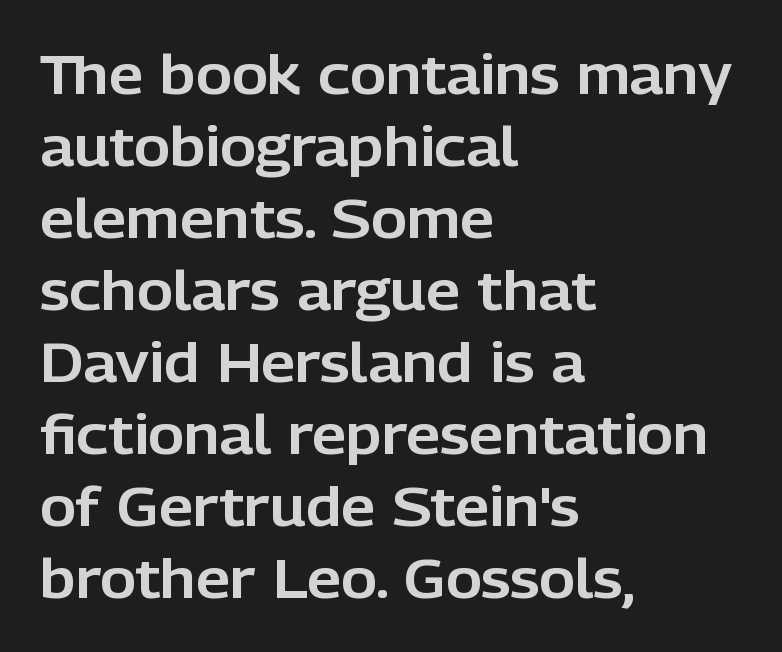
Q: Is the text italic (slanted)? A: No, it is upright.
Q: Is the typeface a serif or a sans-serif typeface? A: Sans-serif.
Q: Is the text underlined? A: No.
Q: How is the paragraph aligned? A: Left-aligned.
Q: Is the spacing between letters normal or unusually wide? A: Normal.
Q: Is the spacing between lines tight, normal or loose? A: Normal.
Q: Width (condensed, normal, or wide)? A: Normal.
Q: Stroke contrast? A: Low.
Q: x-height? A: Medium.
Q: Monospaced? A: No.
